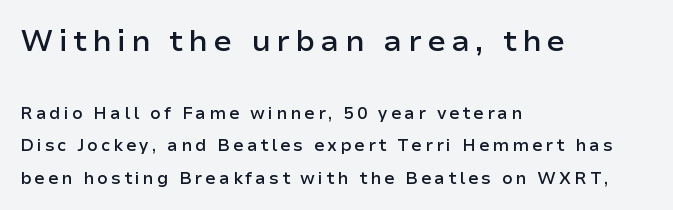
The image shows 30 px semibold sans-serif type, upright; set left-aligned, loose line spacing (1.9x), not underlined; the first (top) block is 1.76x larger; low stroke contrast and a medium x-height.
